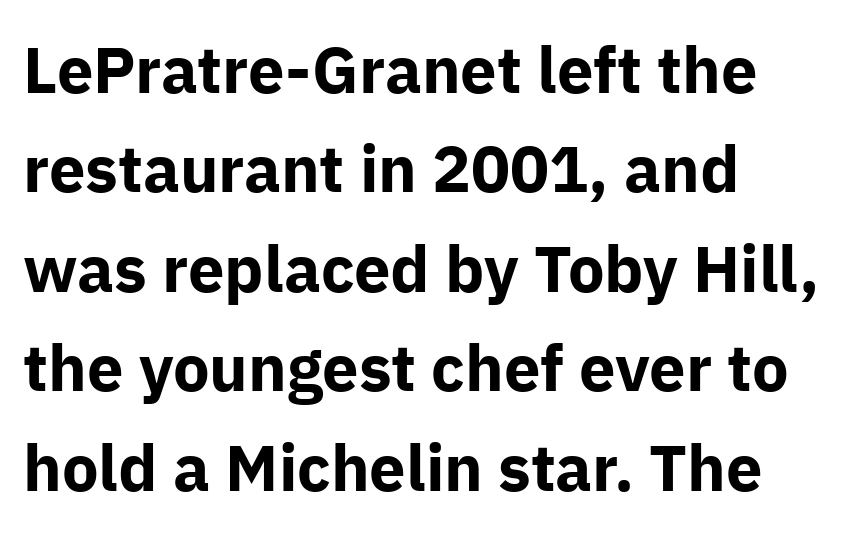
The letters stand straight up with perfectly vertical stems. The characters display no serif detailing; their extremities are plain. If you drew a ruler down the left edge, every line would touch it. Each glyph is drawn with heavy, bold strokes.
